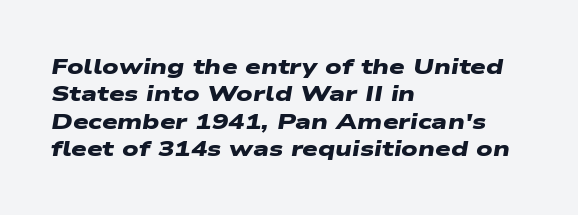
{"bold": "yes", "underline": "no", "align": "left", "line_spacing_ratio": 1.24, "letter_spacing": "normal", "letter_spacing_em": 0.0, "glyph_px": 22}
